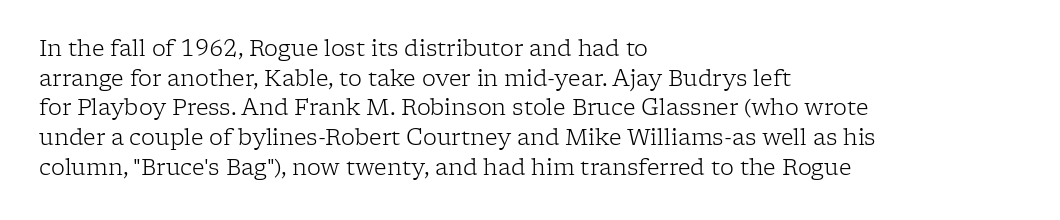
The image shows 22 px text type, upright; set left-aligned, normal line spacing (1.35x), normal letter spacing, not underlined.
